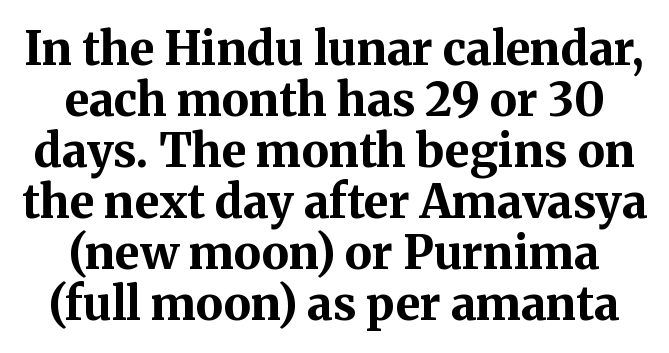
{"serif": "yes", "italic": "no", "bold": "yes", "weight": "bold", "width": "normal", "stroke_contrast": "medium", "x_height": "medium", "monospaced": "no", "underline": "no", "line_spacing": "tight", "line_spacing_ratio": 1.11, "letter_spacing": "normal", "letter_spacing_em": 0.0, "glyph_px": 46}
